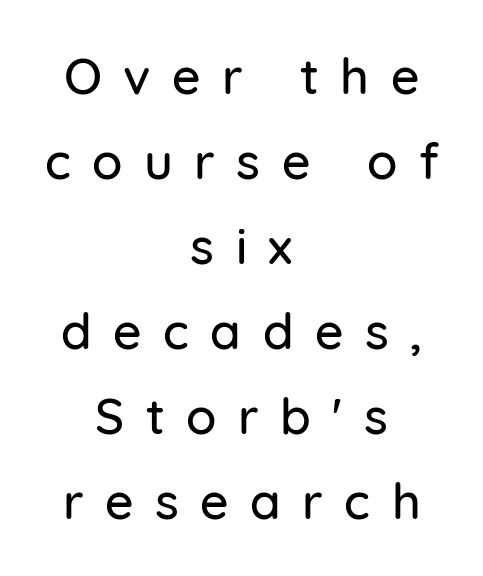
The image shows 50 px sans-serif type, upright; set centered, normal line spacing (1.7x), unusually wide letter spacing (+0.43 em), not underlined; low stroke contrast and a medium x-height.
